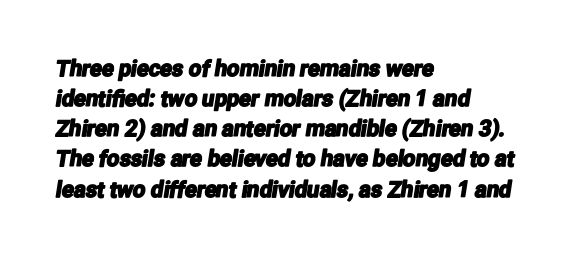
{"underline": "no", "align": "left", "line_spacing": "normal", "line_spacing_ratio": 1.37, "letter_spacing": "normal", "letter_spacing_em": 0.0, "glyph_px": 22}
